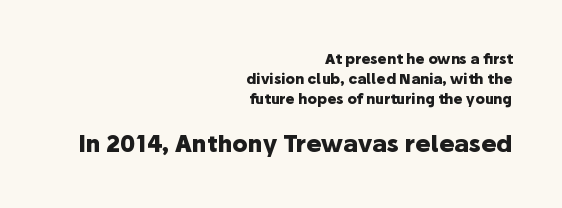
Q: Is the text bold? A: Yes.
Q: Is the text italic (slanted)? A: No, it is upright.
Q: Is the text underlined? A: No.
Q: How is the paragraph aligned? A: Right-aligned.
Q: Is the spacing between letters normal or unusually wide? A: Normal.
Q: Is the spacing between lines tight, normal or loose? A: Normal.
Q: Which block of text is set in a larger size, the first (top) or the second (bottom)? A: The second (bottom) one.
